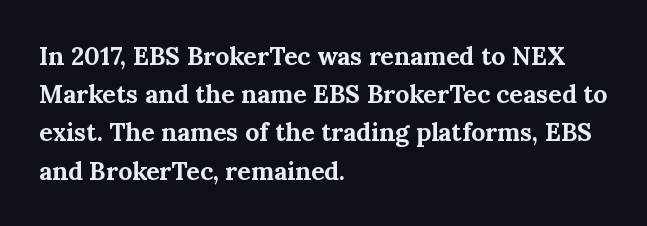
The image shows 25 px bold type, upright; set left-aligned, normal line spacing (1.53x), normal letter spacing, not underlined.
